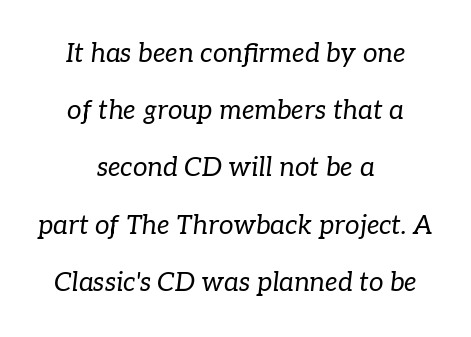
Q: Is the text bold? A: No.
Q: Is the text italic (slanted)? A: Yes, it leans right by about 7 degrees.
Q: Is the text underlined? A: No.
Q: How is the paragraph aligned? A: Centered.
Q: Is the spacing between letters normal or unusually wide? A: Normal.
Q: Is the spacing between lines tight, normal or loose? A: Loose.
